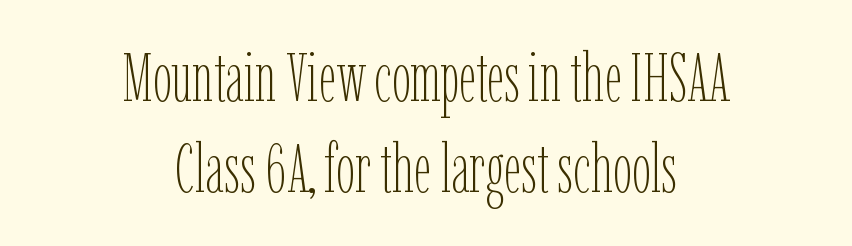
These lines keep a tight, regular rhythm from letter to letter. Short and long lines alike share a common midpoint. The font sits on the lighter half of the weight spectrum, regular included. Beneath every word, the page is bare. The axis of the letterforms is exactly vertical.
